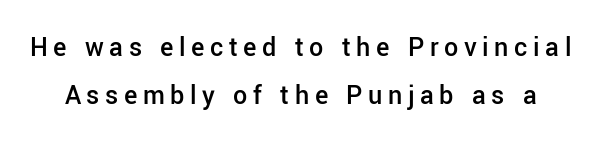
{"serif": "no", "italic": "no", "bold": "semi", "weight": "semibold", "width": "normal", "stroke_contrast": "low", "x_height": "medium", "monospaced": "no", "underline": "no", "line_spacing_ratio": 1.73, "letter_spacing": "wide", "letter_spacing_em": 0.2, "glyph_px": 28}
